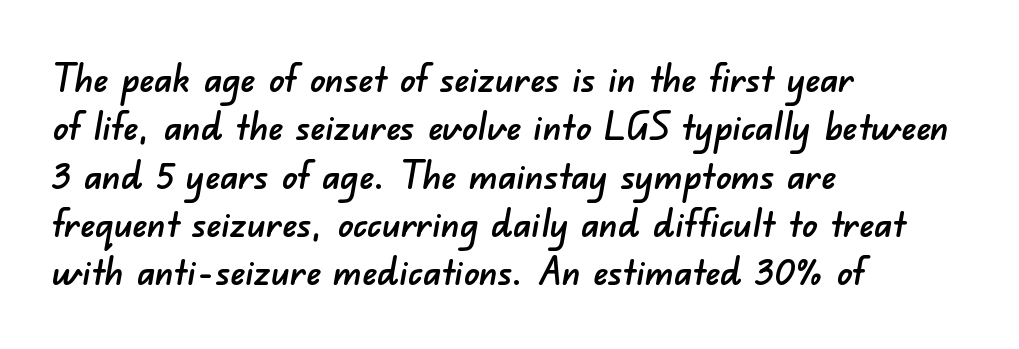
The face used here is a sans, in the tradition of grotesques and geometrics. Vertical spacing — default. Honestly, the letter spacing is just normal — you wouldn't notice it. Check under the words: just untouched page. Looks like regular typesetting: each glyph gets only the width it needs.
